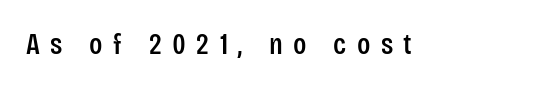
The image shows 30 px condensed sans-serif type, upright; set unusually wide letter spacing (+0.35 em), not underlined; low stroke contrast and a large x-height.
